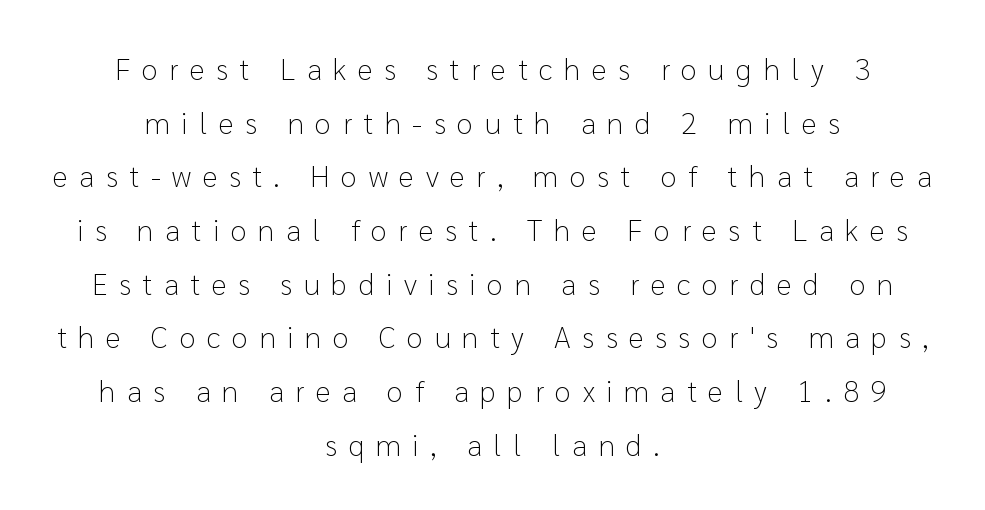
The rendering shows plain stroke endings on the letterforms — a sans-serif design. Horizontal alignment here is central, giving a formal, balanced look. This sample uses expanded letter spacing, leaving extra air between glyphs. Proportional: the letters do not fall into vertical columns.
